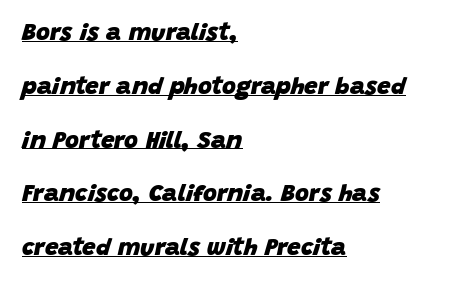
The image shows 24 px bold type, italic (leaning right); set left-aligned, loose line spacing (2.24x), normal letter spacing, underlined.
